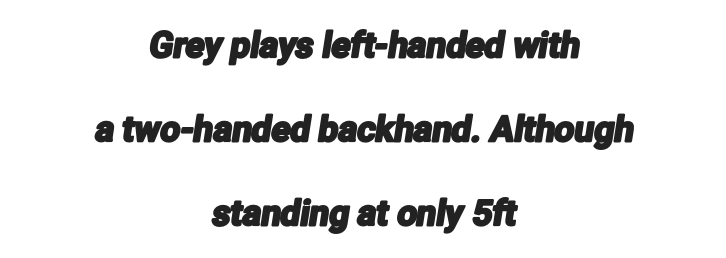
{"serif": "no", "width": "condensed", "stroke_contrast": "low", "x_height": "medium", "monospaced": "no", "underline": "no", "align": "center", "line_spacing": "loose", "line_spacing_ratio": 2.4, "letter_spacing": "normal", "letter_spacing_em": 0.0, "glyph_px": 35}
